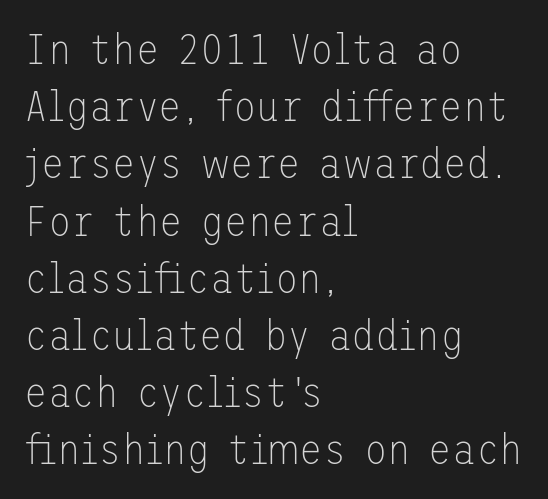
Q: Is the text bold? A: No.
Q: Is the text italic (slanted)? A: No, it is upright.
Q: Is the typeface a serif or a sans-serif typeface? A: Sans-serif.
Q: Is the text underlined? A: No.
Q: How is the paragraph aligned? A: Left-aligned.
Q: Is the spacing between letters normal or unusually wide? A: Normal.
Q: Is the spacing between lines tight, normal or loose? A: Normal.
Q: Width (condensed, normal, or wide)? A: Normal.
Q: Stroke contrast? A: Low.
Q: x-height? A: Medium.
